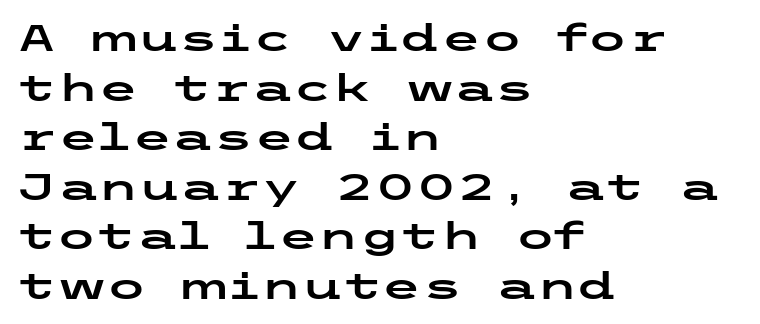
The image shows 37 px wide sans-serif type, upright; set left-aligned, normal line spacing (1.34x), normal letter spacing, not underlined; low stroke contrast and a medium x-height.
